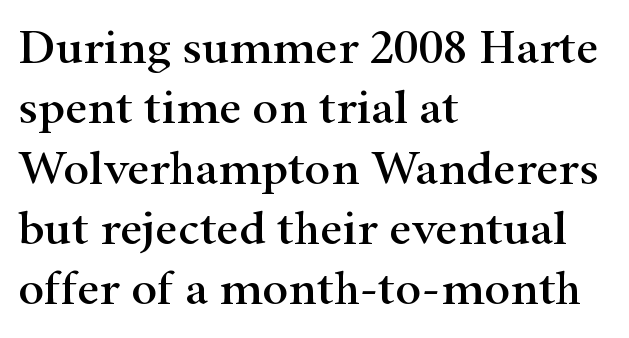
The image shows 49 px wide serif type, upright; set left-aligned, line spacing 1.23x, normal letter spacing, not underlined; high stroke contrast and a small x-height.
